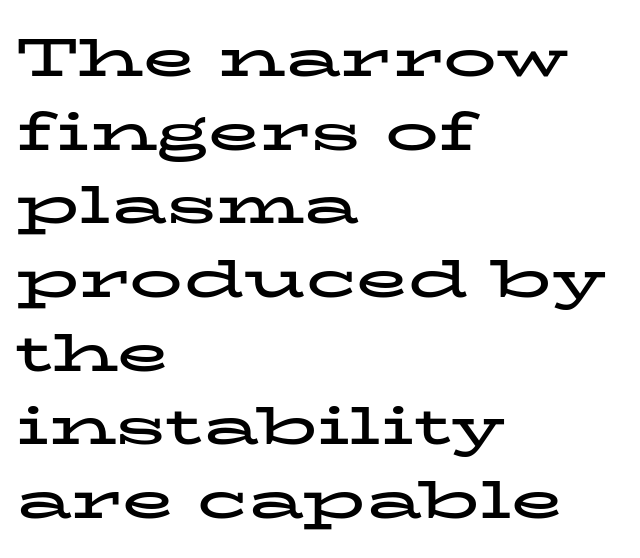
{"serif": "yes", "italic": "no", "bold": "yes", "weight": "bold", "width": "wide", "stroke_contrast": "low", "x_height": "medium", "monospaced": "no", "underline": "no", "align": "left", "line_spacing": "normal", "line_spacing_ratio": 1.39, "letter_spacing": "normal", "letter_spacing_em": 0.0, "glyph_px": 53}
